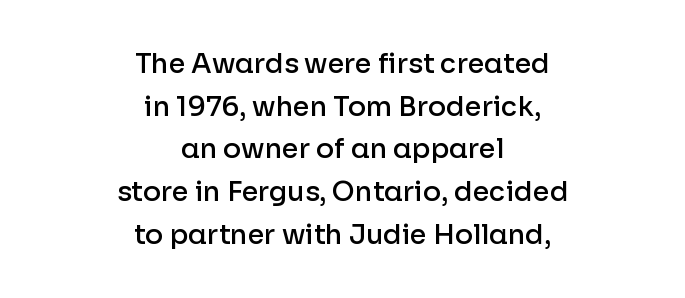
A student would call this center alignment; a typographer would say set centered. Has an underline been added? It has not. Quick note: not italic, upright. Summary of vertical rhythm: regular, with standard interline spacing.
